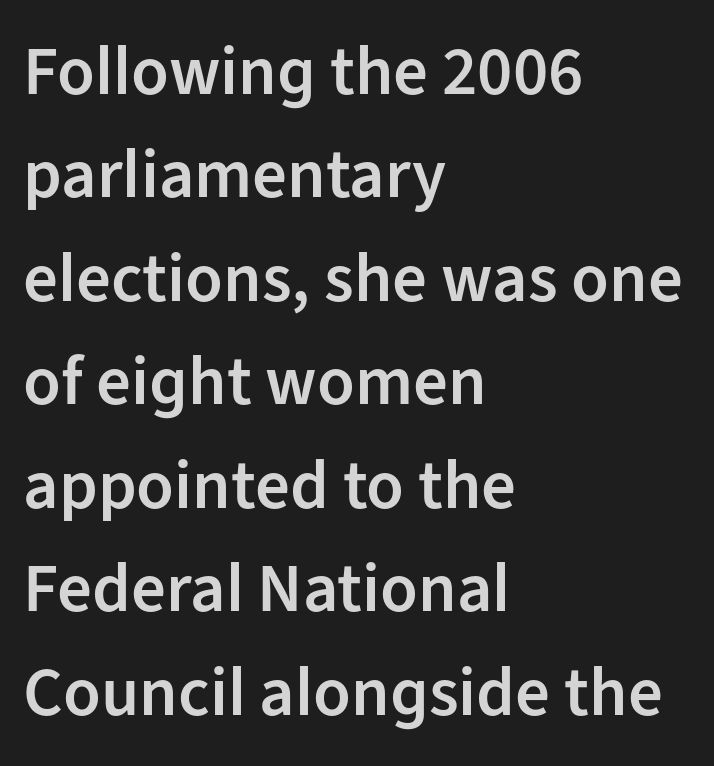
Anything drawn beneath the words? Only blank space. Words appear dense and cohesive because spacing is normal. The axis of the letterforms is exactly vertical. Leftover space on each line is placed entirely after the last word. Unlike a traditional serif, this face leaves its strokes unadorned.
